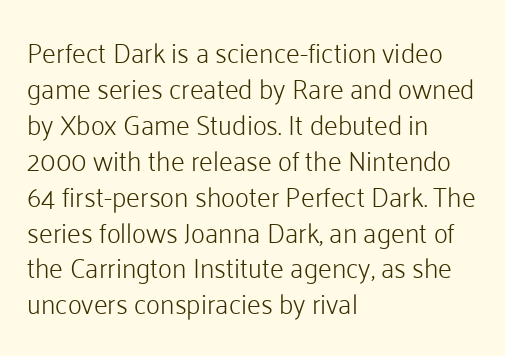
{"italic": "no", "bold": "no", "underline": "no", "align": "left", "line_spacing": "normal", "line_spacing_ratio": 1.33, "letter_spacing": "normal", "letter_spacing_em": 0.0, "glyph_px": 27}
